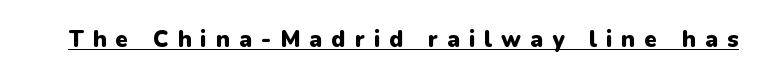
{"italic": "no", "bold": "yes", "underline": "yes", "letter_spacing": "wide", "letter_spacing_em": 0.39, "glyph_px": 23}
